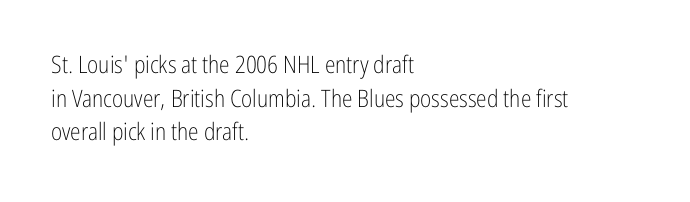
Does the copy run flush right? No — it runs flush left. Does extra space separate the letters? No, they use regular spacing. The letters look calm and open, with moderate or lighter stems. Beneath every word, the page is bare. Normally led — the rows are evenly, conventionally spaced.
